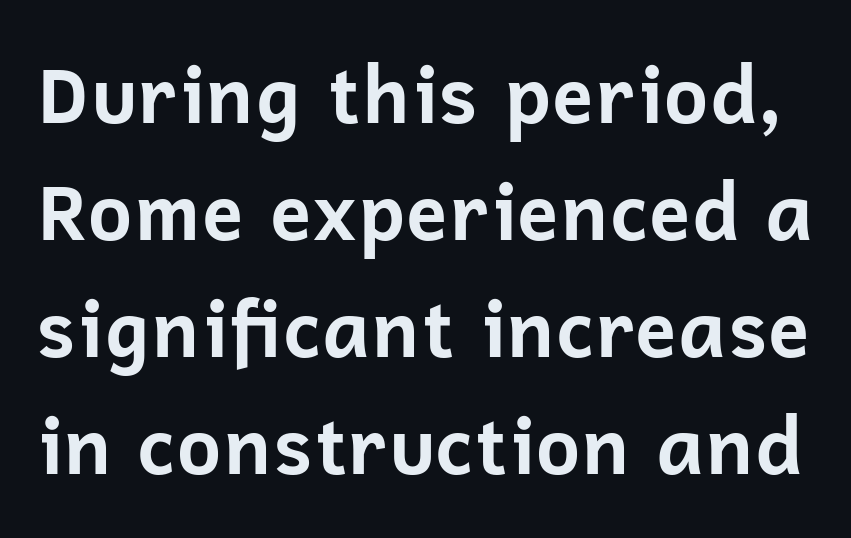
{"serif": "no", "italic": "no", "bold": "yes", "weight": "bold", "width": "normal", "stroke_contrast": "low", "x_height": "medium", "monospaced": "no", "underline": "no", "line_spacing": "normal", "line_spacing_ratio": 1.52, "letter_spacing": "normal", "letter_spacing_em": 0.0, "glyph_px": 77}
